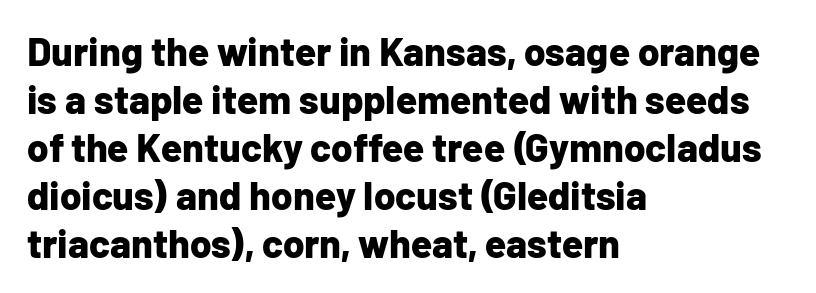
Has an underline been added? It has not. This sample has the flowing, uneven cadence of proportional lettering. Designer's note — italics off, roman on. Students, this is bold: see how much ink each stroke carries. Look at the bottom of the vertical strokes: they stop flat, with no serifs. The compositor pushed each line to the left boundary.
